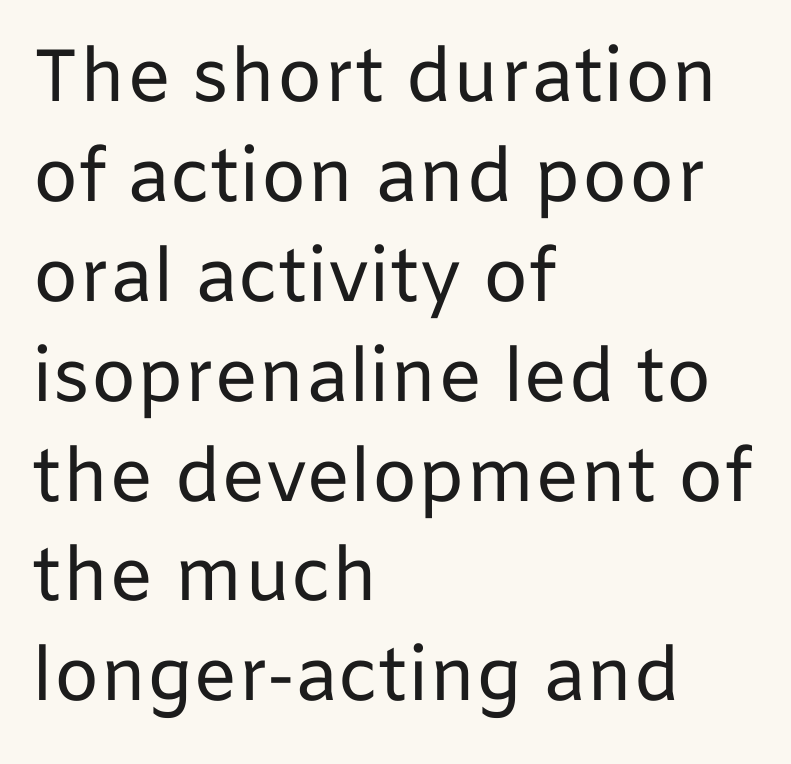
The paragraph has a hard left edge and a soft right edge. Is this a fixed-width face? No — the glyphs have proportional, varying widths. Stroke mass is kept to a normal reading level or below. Check under the words: just untouched page. Regarding leading, the lines here are spaced in the standard way.
